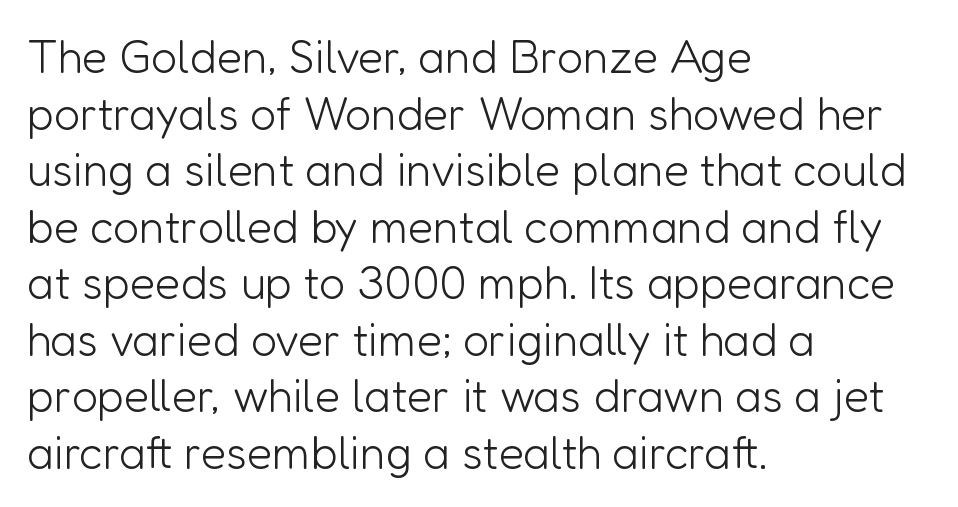
The face looks like a standard text weight, possibly lighter. A typesetter would call this proportional, since set widths differ per character. Italic? Not at all — the glyphs are vertical. Anything drawn beneath the words? Only blank space. Tracking value appears to be zero — textbook default spacing.
